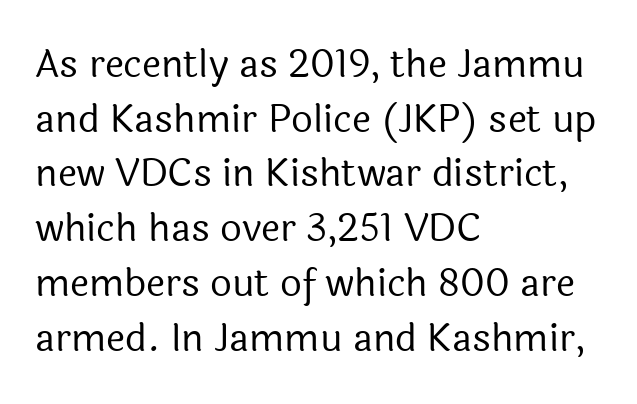
{"serif": "no", "italic": "no", "bold": "no", "weight": "regular", "width": "normal", "x_height": "medium", "monospaced": "no", "underline": "no", "align": "left", "line_spacing": "normal", "line_spacing_ratio": 1.44, "letter_spacing": "normal", "letter_spacing_em": 0.0, "glyph_px": 38}
